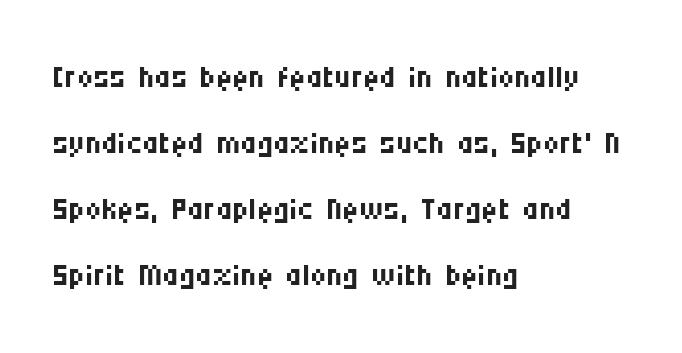
The image shows 45 px regular-weight, condensed sans-serif type, upright; set left-aligned, normal line spacing (1.47x), normal letter spacing, not underlined; medium stroke contrast and a large x-height.
